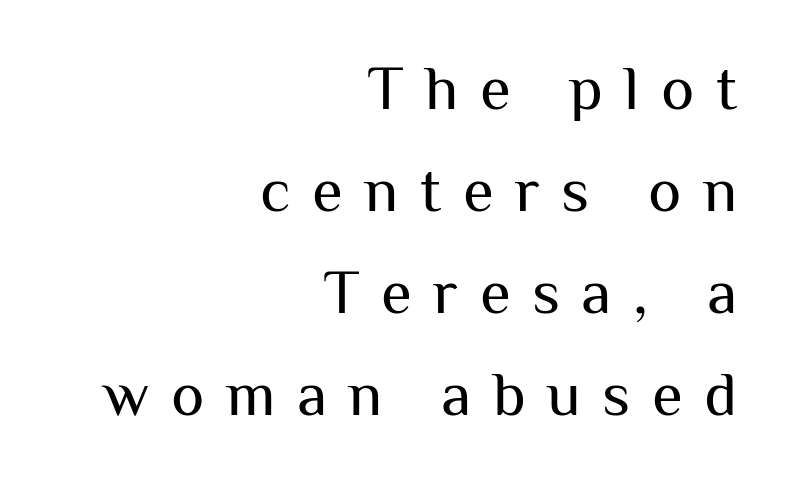
The image shows 63 px regular-weight sans-serif type, upright; set right-aligned, normal line spacing (1.62x), unusually wide letter spacing (+0.34 em), not underlined; medium stroke contrast and a medium x-height.
